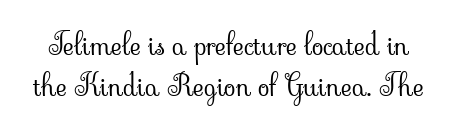
{"serif": "yes", "italic": "no", "bold": "no", "weight": "light", "width": "normal", "stroke_contrast": "low", "x_height": "small", "monospaced": "no", "underline": "no", "line_spacing": "normal", "line_spacing_ratio": 1.37, "letter_spacing": "normal", "letter_spacing_em": 0.0, "glyph_px": 30}
